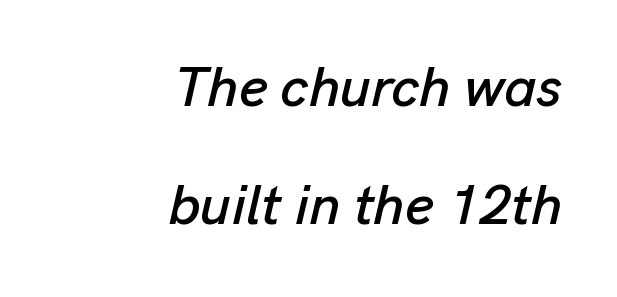
{"italic": "yes", "lean": "right", "slant_degrees": 13, "width": "normal", "stroke_contrast": "low", "x_height": "medium", "monospaced": "no", "underline": "no", "align": "right", "line_spacing": "loose", "line_spacing_ratio": 2.11, "letter_spacing": "normal", "letter_spacing_em": 0.0, "glyph_px": 56}
